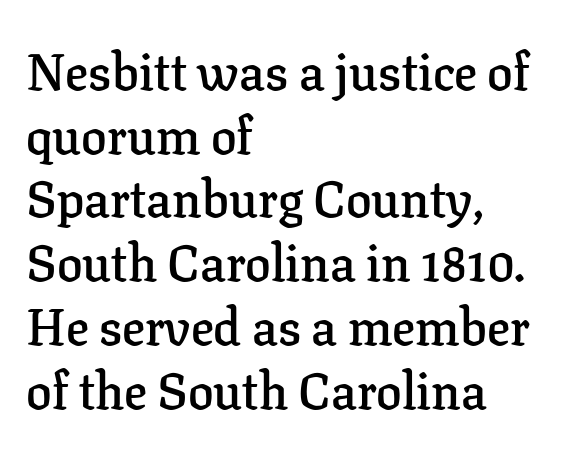
{"serif": "yes", "italic": "no", "bold": "semi", "weight": "semibold", "width": "normal", "stroke_contrast": "low", "x_height": "medium", "monospaced": "no", "underline": "no", "align": "left", "line_spacing": "normal", "line_spacing_ratio": 1.25, "letter_spacing": "normal", "letter_spacing_em": 0.0, "glyph_px": 51}
